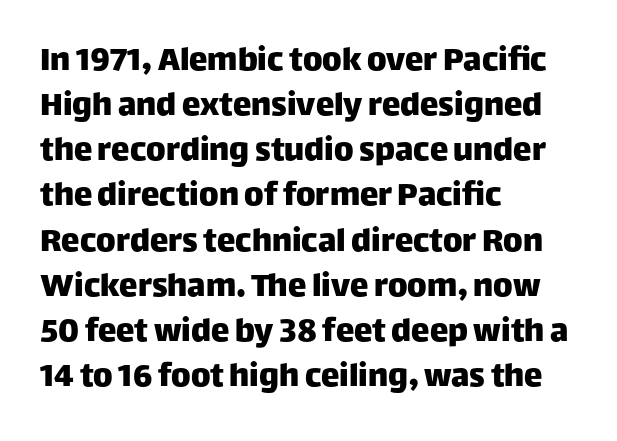
This sample has the flowing, uneven cadence of proportional lettering. Words appear dense and cohesive because spacing is normal. Casual observation: everything's shoved over to the left. Font category for this specimen: sans-serif. Honestly, there is no underline to notice here at all.
